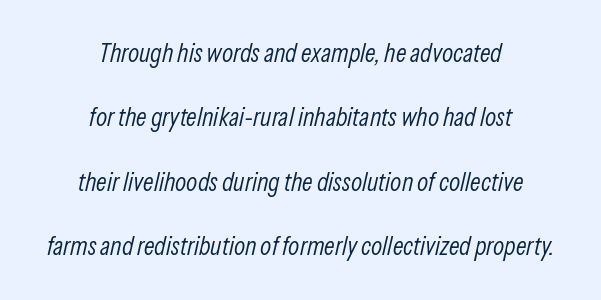
The image shows 26 px text type, italic (leaning right); set centered, loose line spacing (2.48x), normal letter spacing, not underlined.
